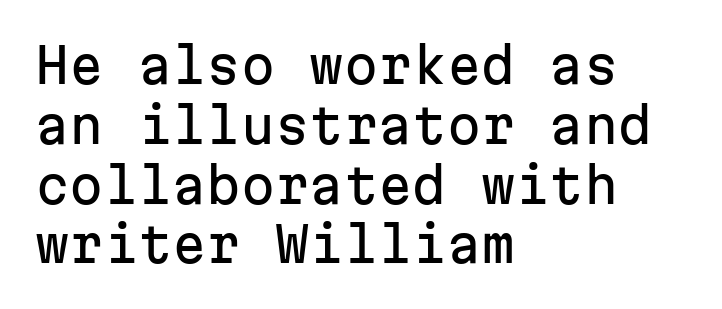
Left-aligned paragraph, ragged on the right. The tracking reads as untouched default to a designer's eye. Nope, no serifs anywhere on these letters. The rendering uses typewriter-style spacing with identical character cells. Unmarked baselines from the first word to the last.
